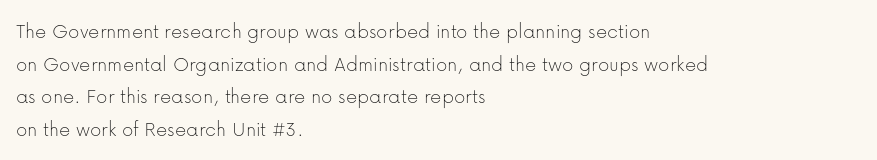
Q: Is the text bold? A: No.
Q: Is the text italic (slanted)? A: No, it is upright.
Q: Is the text underlined? A: No.
Q: How is the paragraph aligned? A: Left-aligned.
Q: Is the spacing between letters normal or unusually wide? A: Normal.
Q: Is the spacing between lines tight, normal or loose? A: Normal.
